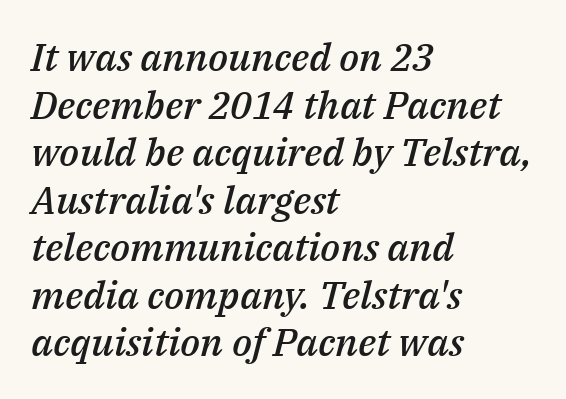
The image shows 39 px semibold type, italic (leaning right); set left-aligned, line spacing 1.22x, normal letter spacing, not underlined; medium stroke contrast and a medium x-height.
